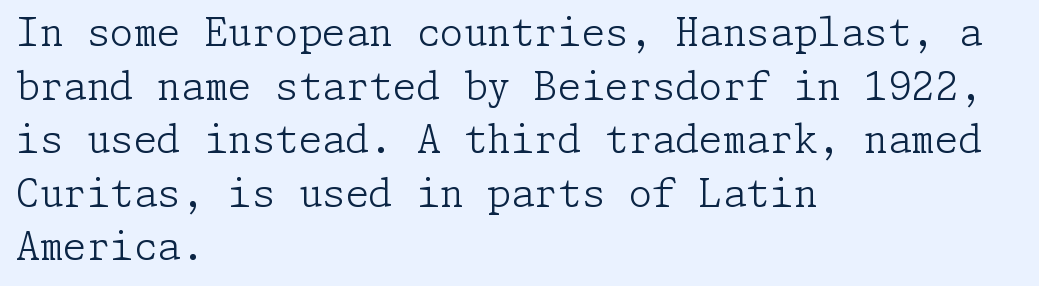
Q: Is the text bold? A: No.
Q: Is the text italic (slanted)? A: No, it is upright.
Q: Is the typeface a serif or a sans-serif typeface? A: Serif.
Q: Is the text underlined? A: No.
Q: How is the paragraph aligned? A: Left-aligned.
Q: Is the spacing between letters normal or unusually wide? A: Normal.
Q: Is the spacing between lines tight, normal or loose? A: Normal.
Q: Width (condensed, normal, or wide)? A: Normal.
Q: Stroke contrast? A: Low.
Q: x-height? A: Medium.
